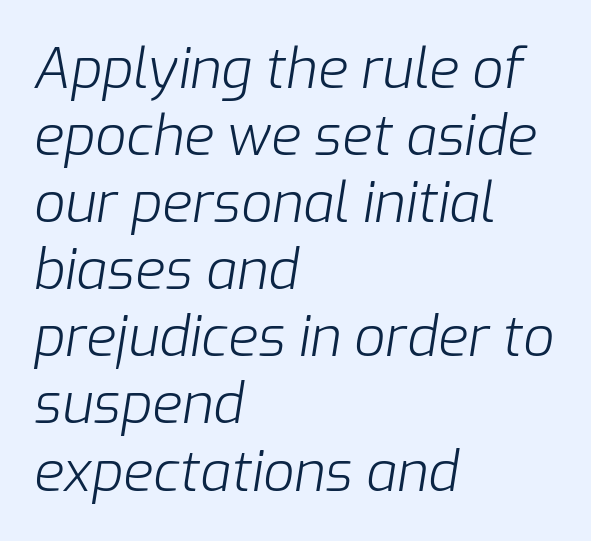
Q: Is the text bold? A: No.
Q: Is the text italic (slanted)? A: Yes, it leans right by about 9 degrees.
Q: Is the text underlined? A: No.
Q: How is the paragraph aligned? A: Left-aligned.
Q: Is the spacing between letters normal or unusually wide? A: Normal.
Q: Width (condensed, normal, or wide)? A: Normal.
Q: Stroke contrast? A: Low.
Q: x-height? A: Medium.
Q: Monospaced? A: No.
